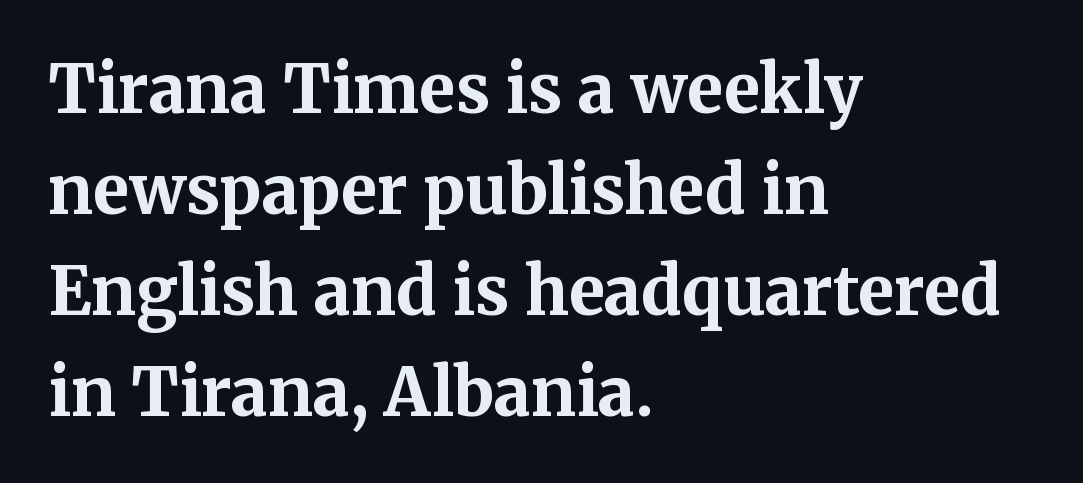
Q: Is the text bold? A: Yes.
Q: Is the text italic (slanted)? A: No, it is upright.
Q: Is the typeface a serif or a sans-serif typeface? A: Serif.
Q: Is the text underlined? A: No.
Q: How is the paragraph aligned? A: Left-aligned.
Q: Is the spacing between letters normal or unusually wide? A: Normal.
Q: Is the spacing between lines tight, normal or loose? A: Normal.
Q: Width (condensed, normal, or wide)? A: Normal.
Q: Stroke contrast? A: Medium.
Q: x-height? A: Medium.
Q: Monospaced? A: No.
